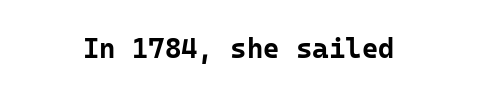
The image shows 28 px bold sans-serif type, upright, monospaced; set normal letter spacing, not underlined; low stroke contrast and a medium x-height.
